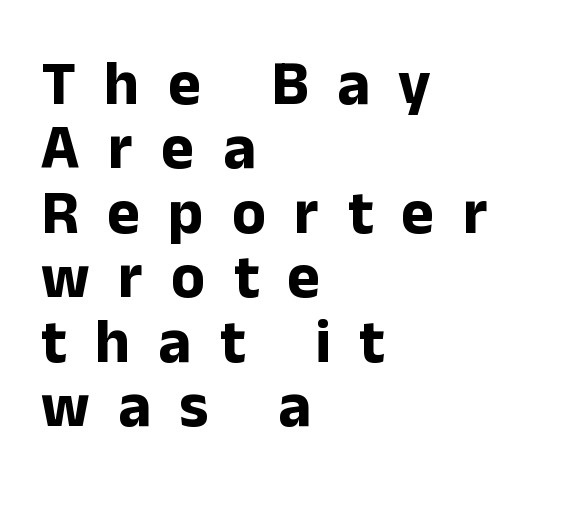
The image shows 62 px bold sans-serif type, upright; set left-aligned, tight line spacing (1.04x), unusually wide letter spacing (+0.46 em), not underlined; low stroke contrast and a medium x-height.
